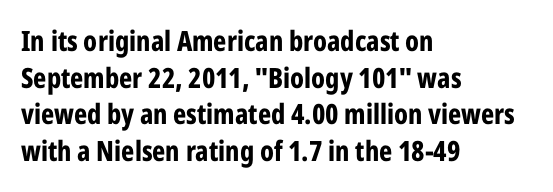
The image shows 28 px bold, condensed sans-serif type, upright; set left-aligned, normal line spacing (1.31x), normal letter spacing, not underlined; low stroke contrast and a medium x-height.
